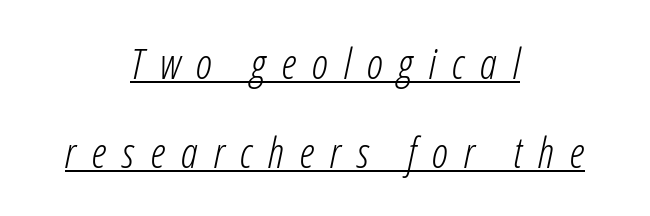
Q: Is the text bold? A: No.
Q: Is the text italic (slanted)? A: Yes, it leans right by about 12 degrees.
Q: Is the text underlined? A: Yes.
Q: How is the paragraph aligned? A: Centered.
Q: Is the spacing between letters normal or unusually wide? A: Unusually wide.
Q: Is the spacing between lines tight, normal or loose? A: Loose.
Q: Width (condensed, normal, or wide)? A: Condensed.
Q: Stroke contrast? A: Low.
Q: x-height? A: Medium.
Q: Monospaced? A: No.
